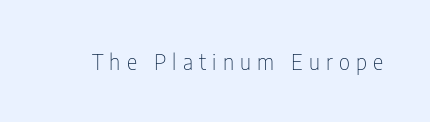
Q: Is the text bold? A: No.
Q: Is the text italic (slanted)? A: No, it is upright.
Q: Is the text underlined? A: No.
Q: Is the spacing between letters normal or unusually wide? A: Unusually wide.
